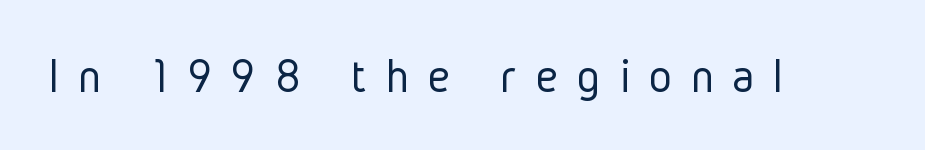
The passage shown has open, widely tracked lettering throughout. A typesetter would mark this as roman, not italic. This is sans-serif lettering, the kind often seen on screens and signage. The typeface has the unassuming heft of standard copy or less.
